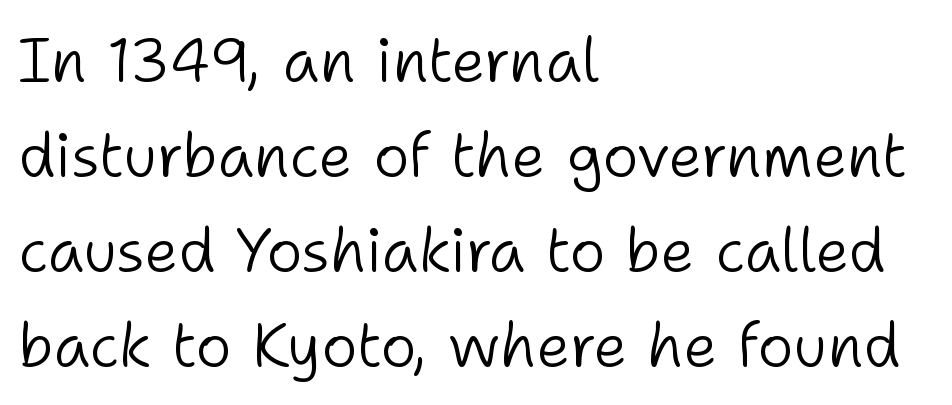
Observe the absence of serifs on each vertical stroke in this sample. A typesetter would call this leading conventional body-copy spacing. Each letter keeps its own natural width here, so spacing adapts to shape. The area under the type is left untouched. Posture: vertical. This rendering uses left alignment, leaving the right contour irregular.
